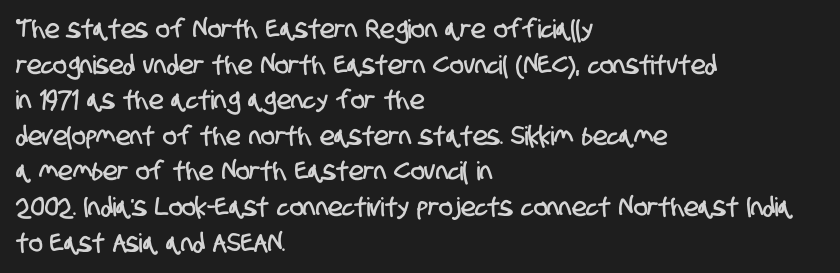
{"underline": "no", "align": "left", "line_spacing": "normal", "line_spacing_ratio": 1.37, "letter_spacing": "normal", "letter_spacing_em": 0.0, "glyph_px": 26}
